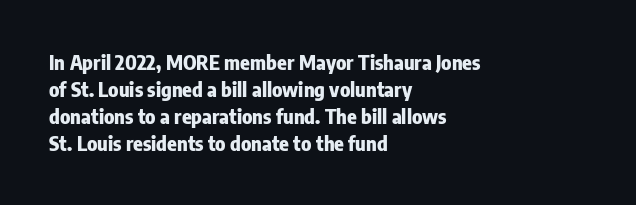
{"italic": "no", "bold": "yes", "underline": "no", "align": "left", "line_spacing": "normal", "line_spacing_ratio": 1.35, "letter_spacing": "normal", "letter_spacing_em": 0.0, "glyph_px": 20}
